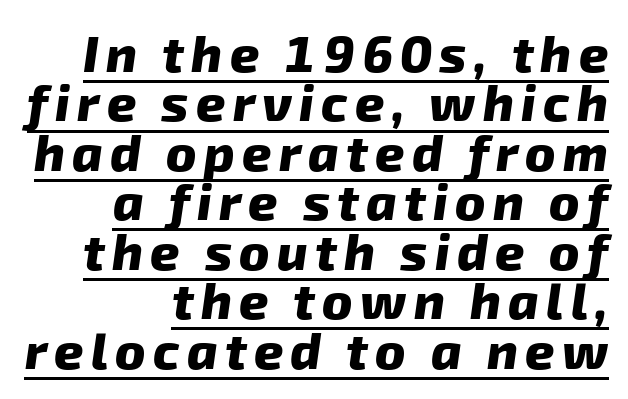
This sample uses a sans-serif face. Proportional: the letters do not fall into vertical columns. Is the type bold? Yes — the strokes are clearly thick and heavy. Short and long lines alike share a common ending point at right. A typographer would call this underscored text.
